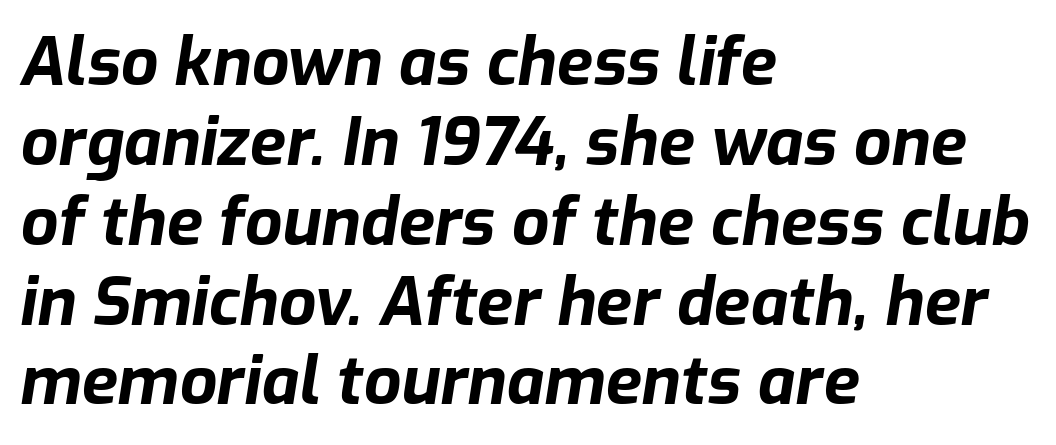
{"italic": "yes", "lean": "right", "slant_degrees": 9, "bold": "yes", "weight": "bold", "width": "normal", "stroke_contrast": "low", "x_height": "medium", "monospaced": "no", "underline": "no", "align": "left", "line_spacing_ratio": 1.21, "letter_spacing": "normal", "letter_spacing_em": 0.0, "glyph_px": 66}
